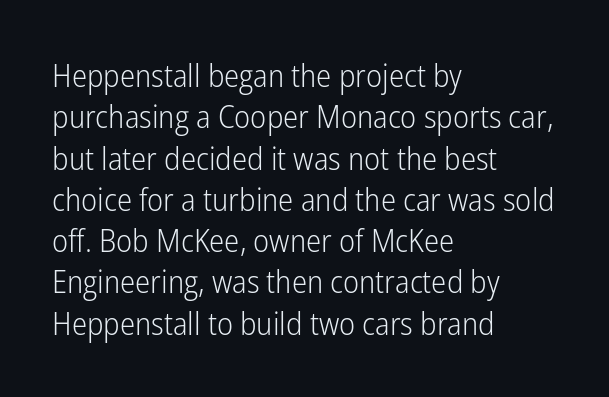
{"serif": "no", "italic": "no", "bold": "no", "weight": "light", "width": "condensed", "stroke_contrast": "low", "x_height": "medium", "monospaced": "no", "underline": "no", "align": "left", "line_spacing": "normal", "line_spacing_ratio": 1.29, "letter_spacing": "normal", "letter_spacing_em": 0.0, "glyph_px": 32}
